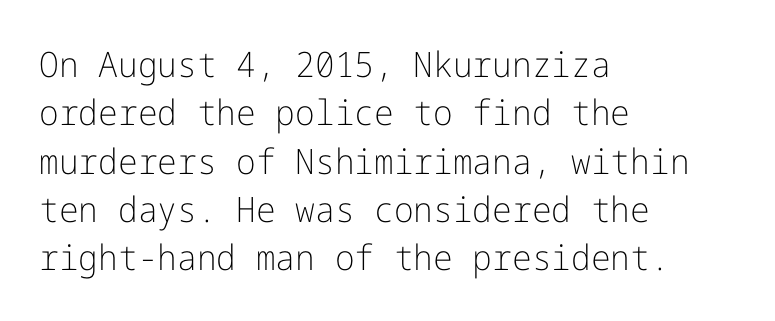
Q: Is the text bold? A: No.
Q: Is the text italic (slanted)? A: No, it is upright.
Q: Is the typeface a serif or a sans-serif typeface? A: Sans-serif.
Q: Is the text underlined? A: No.
Q: How is the paragraph aligned? A: Left-aligned.
Q: Is the spacing between letters normal or unusually wide? A: Normal.
Q: Is the spacing between lines tight, normal or loose? A: Normal.
Q: Width (condensed, normal, or wide)? A: Normal.
Q: Stroke contrast? A: Low.
Q: x-height? A: Medium.
